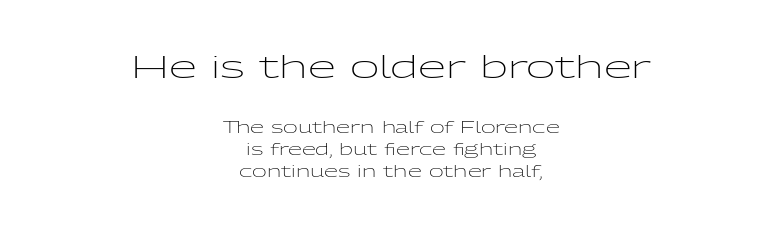
The image shows 32 px light, wide sans-serif type, upright; set centered, normal line spacing (1.38x), normal letter spacing, not underlined; the first (top) block is 2.0x larger; low stroke contrast and a medium x-height.
